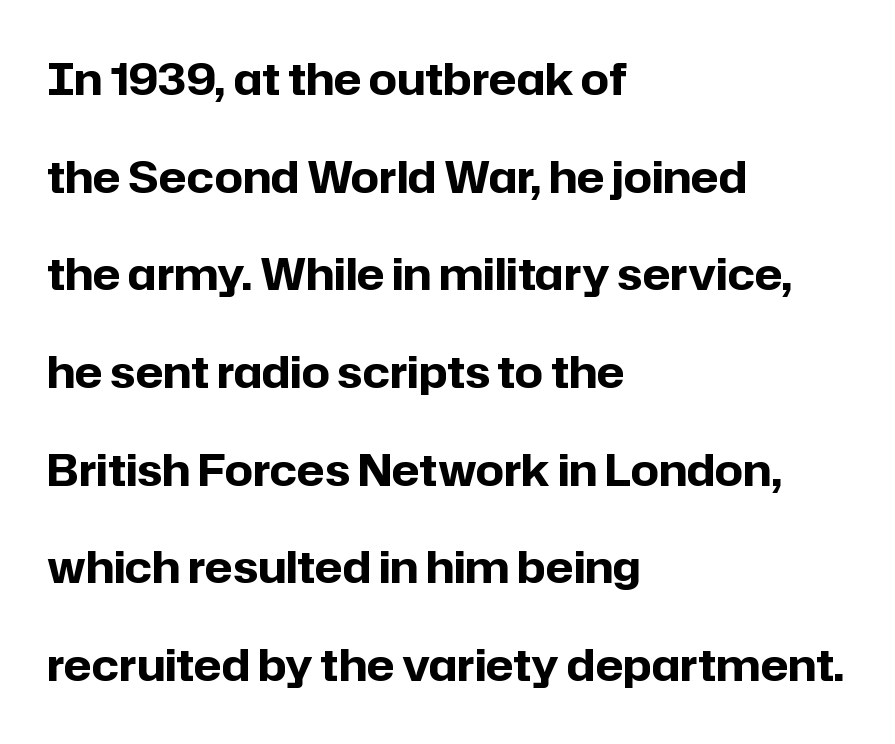
The leading is generous, giving the passage an open texture. Is the type bold? Yes — the strokes are clearly thick and heavy. A typesetter would call this proportional, since set widths differ per character. Compared with typical body copy, the letter spacing here is the same. The letters carry no serifs — their stems end cleanly without finishing strokes. Descender tails drop into unmarked territory.
